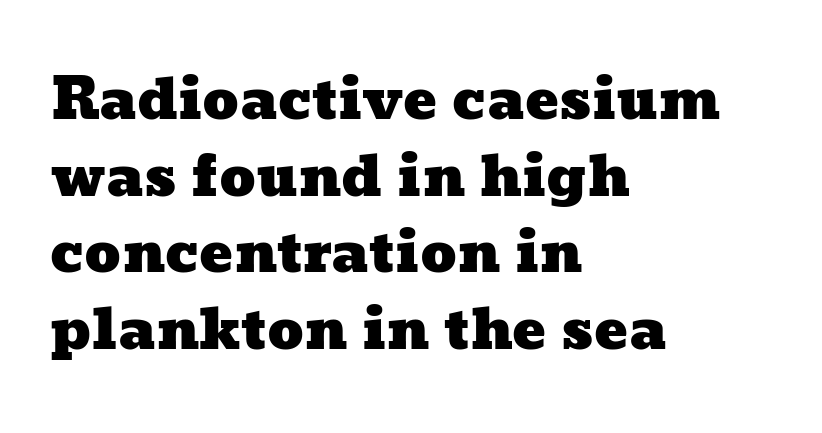
The image shows 56 px wide type; set left-aligned, normal line spacing (1.37x), normal letter spacing, not underlined; low stroke contrast and a medium x-height.
